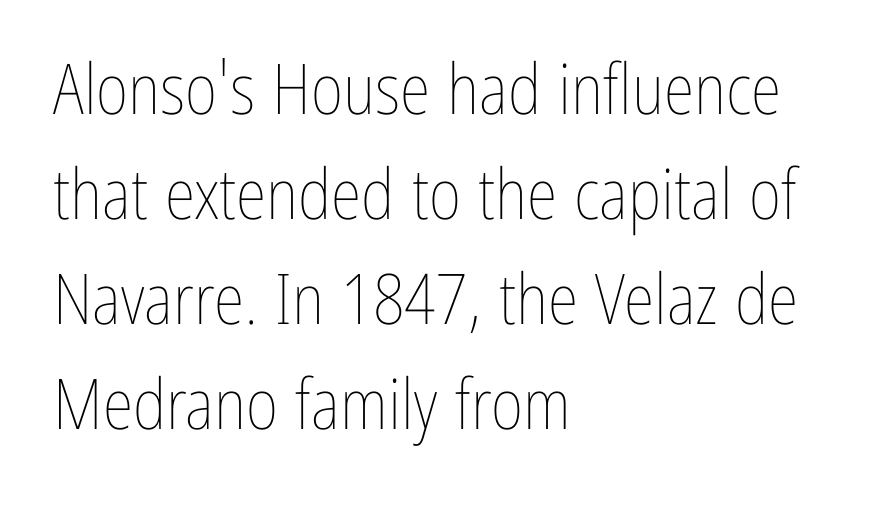
{"italic": "no", "bold": "no", "weight": "thin", "width": "condensed", "stroke_contrast": "low", "x_height": "medium", "monospaced": "no", "underline": "no", "align": "left", "line_spacing": "normal", "line_spacing_ratio": 1.5, "letter_spacing": "normal", "letter_spacing_em": 0.0, "glyph_px": 70}
